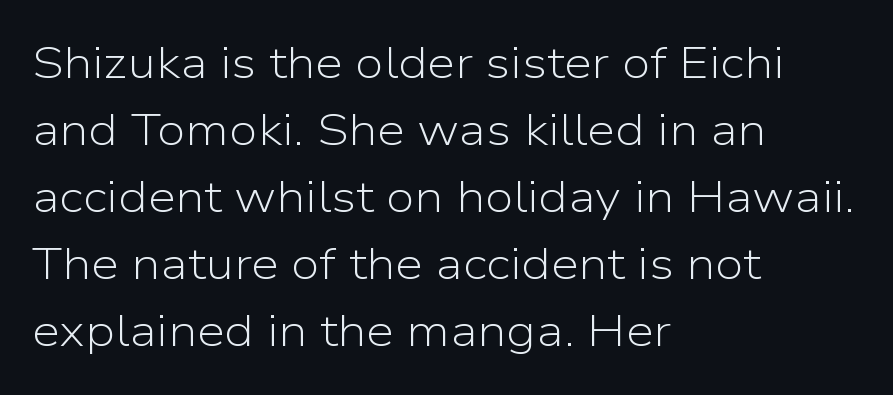
{"serif": "no", "italic": "no", "bold": "no", "weight": "light", "width": "normal", "stroke_contrast": "low", "x_height": "medium", "monospaced": "no", "underline": "no", "align": "left", "line_spacing": "normal", "line_spacing_ratio": 1.49, "letter_spacing": "normal", "letter_spacing_em": 0.0, "glyph_px": 45}
